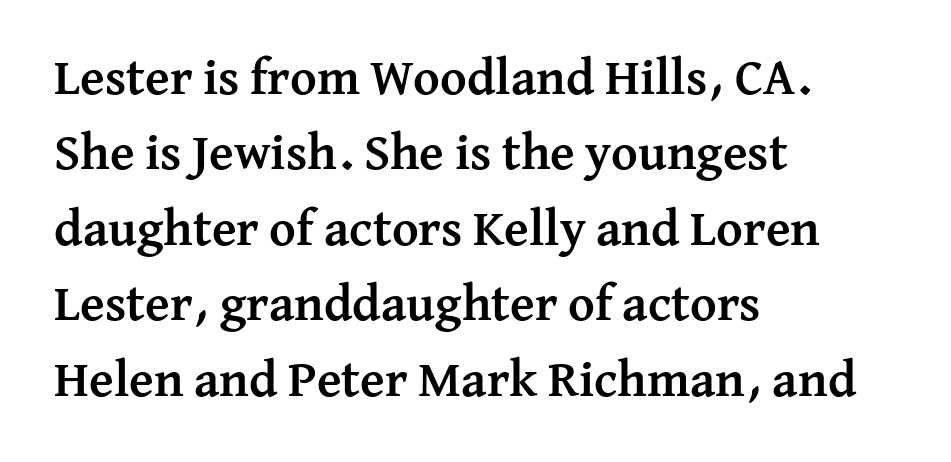
Q: Is the text bold? A: Yes.
Q: Is the text italic (slanted)? A: No, it is upright.
Q: Is the typeface a serif or a sans-serif typeface? A: Serif.
Q: Is the text underlined? A: No.
Q: How is the paragraph aligned? A: Left-aligned.
Q: Is the spacing between letters normal or unusually wide? A: Normal.
Q: Is the spacing between lines tight, normal or loose? A: Normal.
Q: Width (condensed, normal, or wide)? A: Normal.
Q: Stroke contrast? A: Medium.
Q: x-height? A: Medium.
Q: Monospaced? A: No.
